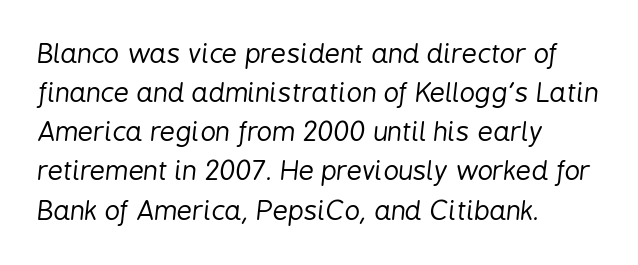
Q: Is the text bold? A: No.
Q: Is the text italic (slanted)? A: Yes, it leans right by about 6 degrees.
Q: Is the text underlined? A: No.
Q: How is the paragraph aligned? A: Left-aligned.
Q: Is the spacing between letters normal or unusually wide? A: Normal.
Q: Is the spacing between lines tight, normal or loose? A: Normal.
